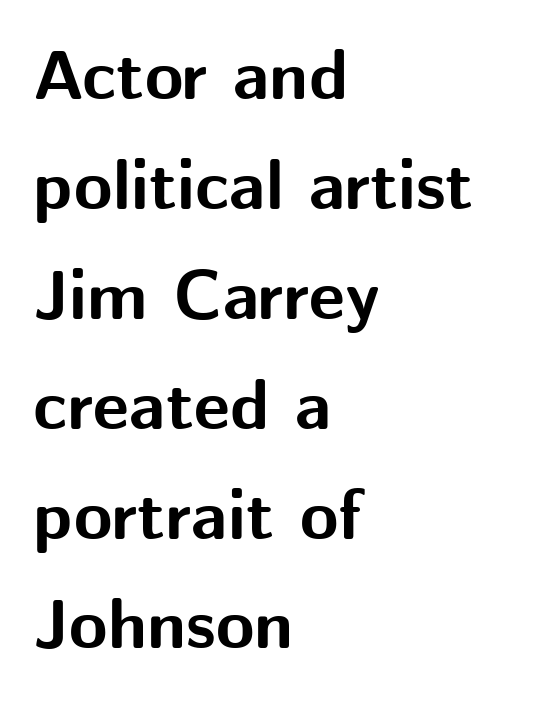
Q: Is the text bold? A: Yes.
Q: Is the text italic (slanted)? A: No, it is upright.
Q: Is the typeface a serif or a sans-serif typeface? A: Sans-serif.
Q: Is the text underlined? A: No.
Q: How is the paragraph aligned? A: Left-aligned.
Q: Is the spacing between letters normal or unusually wide? A: Normal.
Q: Is the spacing between lines tight, normal or loose? A: Normal.
Q: Width (condensed, normal, or wide)? A: Normal.
Q: Stroke contrast? A: Medium.
Q: x-height? A: Medium.
Q: Monospaced? A: No.
